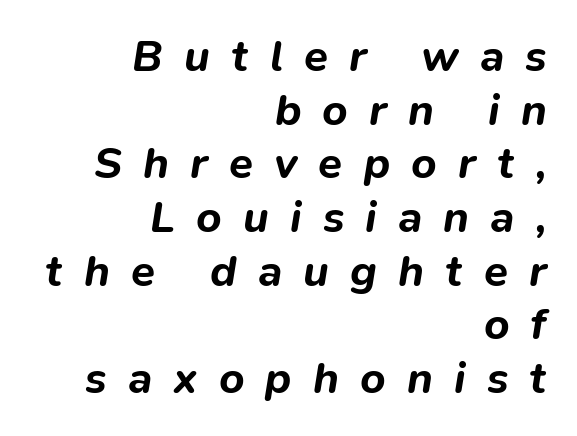
{"italic": "yes", "lean": "right", "slant_degrees": 9, "bold": "yes", "weight": "bold", "width": "normal", "stroke_contrast": "low", "x_height": "medium", "monospaced": "no", "underline": "no", "align": "right", "line_spacing_ratio": 1.22, "letter_spacing": "wide", "letter_spacing_em": 0.48, "glyph_px": 44}
